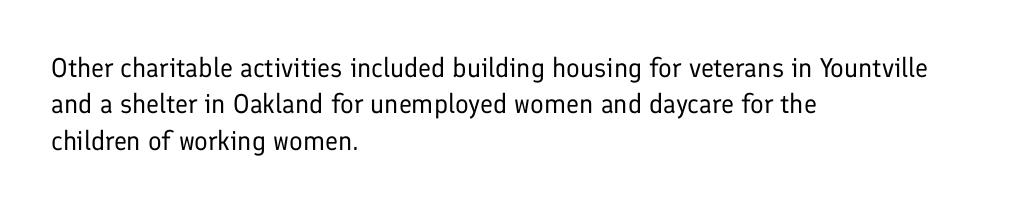
Q: Is the text bold? A: No.
Q: Is the text italic (slanted)? A: No, it is upright.
Q: Is the text underlined? A: No.
Q: How is the paragraph aligned? A: Left-aligned.
Q: Is the spacing between letters normal or unusually wide? A: Normal.
Q: Is the spacing between lines tight, normal or loose? A: Normal.
